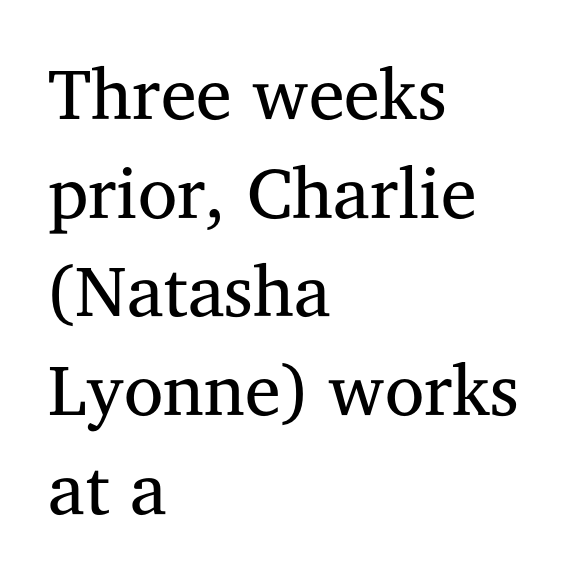
The setting favours the left margin, as ordinary paragraphs usually do. If you drew a line through each stem, it would be perfectly vertical. The specimen omits any rule beneath the text block's lines. Caption: face not bold, strokes unweighted. One glance says typical: line gaps are just what's usual.
